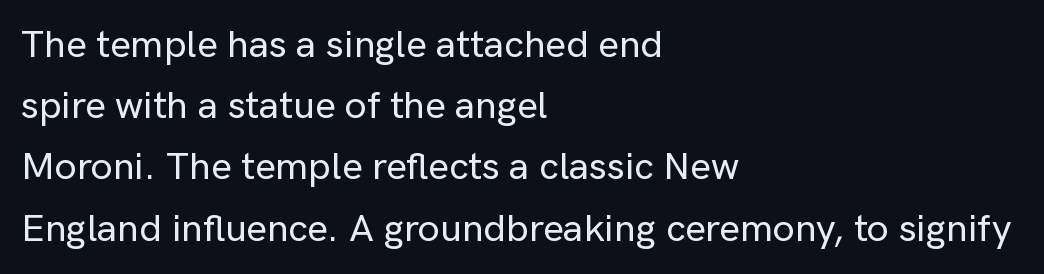
The image shows 39 px sans-serif type, upright; set left-aligned, normal line spacing (1.57x), normal letter spacing, not underlined; low stroke contrast and a medium x-height.
